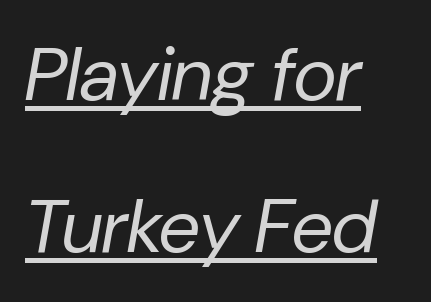
{"italic": "yes", "lean": "right", "slant_degrees": 10, "bold": "no", "weight": "regular", "width": "normal", "stroke_contrast": "low", "x_height": "medium", "monospaced": "no", "underline": "yes", "align": "left", "line_spacing": "loose", "line_spacing_ratio": 2.03, "letter_spacing": "normal", "letter_spacing_em": 0.0, "glyph_px": 75}
